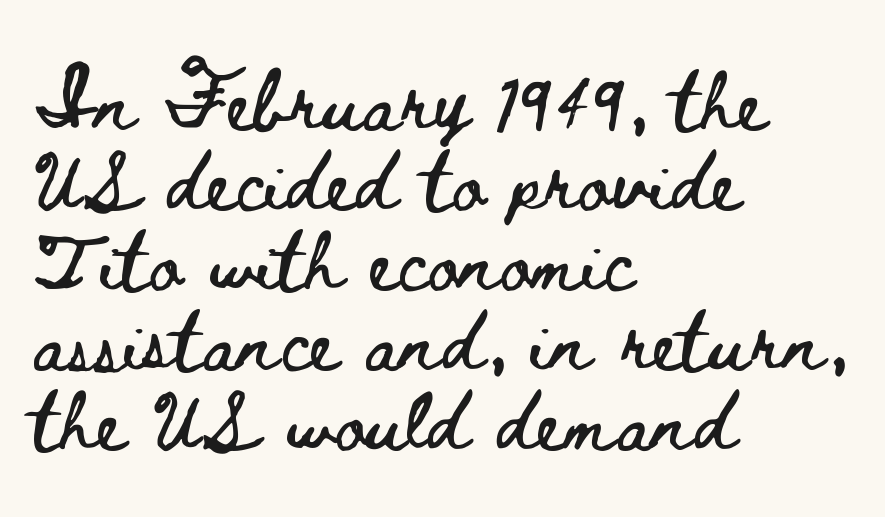
{"width": "wide", "stroke_contrast": "low", "x_height": "small", "monospaced": "no", "underline": "no", "align": "left", "line_spacing": "normal", "line_spacing_ratio": 1.38, "letter_spacing": "normal", "letter_spacing_em": 0.0, "glyph_px": 58}
